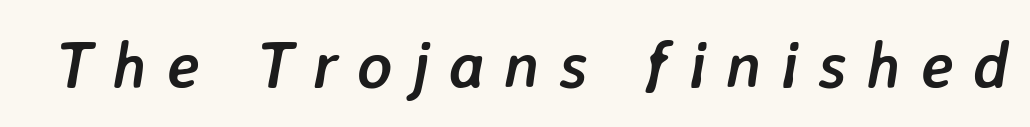
Thick stems and heavy bowls — unmistakably bold. This sample has the flowing, uneven cadence of proportional lettering. Spacing between characters has been opened up far beyond the box default. The axis of the letterforms is tilted away from vertical. Check under the words: just untouched page.
